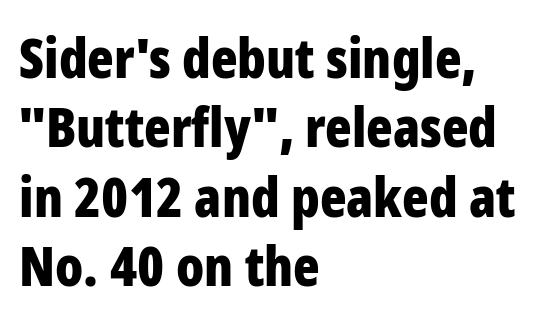
{"serif": "no", "italic": "no", "bold": "yes", "weight": "bold", "width": "condensed", "stroke_contrast": "low", "x_height": "medium", "monospaced": "no", "underline": "no", "align": "left", "line_spacing": "normal", "line_spacing_ratio": 1.26, "letter_spacing": "normal", "letter_spacing_em": 0.0, "glyph_px": 55}
